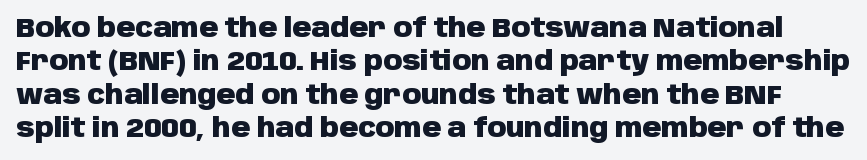
{"italic": "no", "bold": "yes", "underline": "no", "line_spacing": "normal", "line_spacing_ratio": 1.28, "letter_spacing": "normal", "letter_spacing_em": 0.0, "glyph_px": 26}
